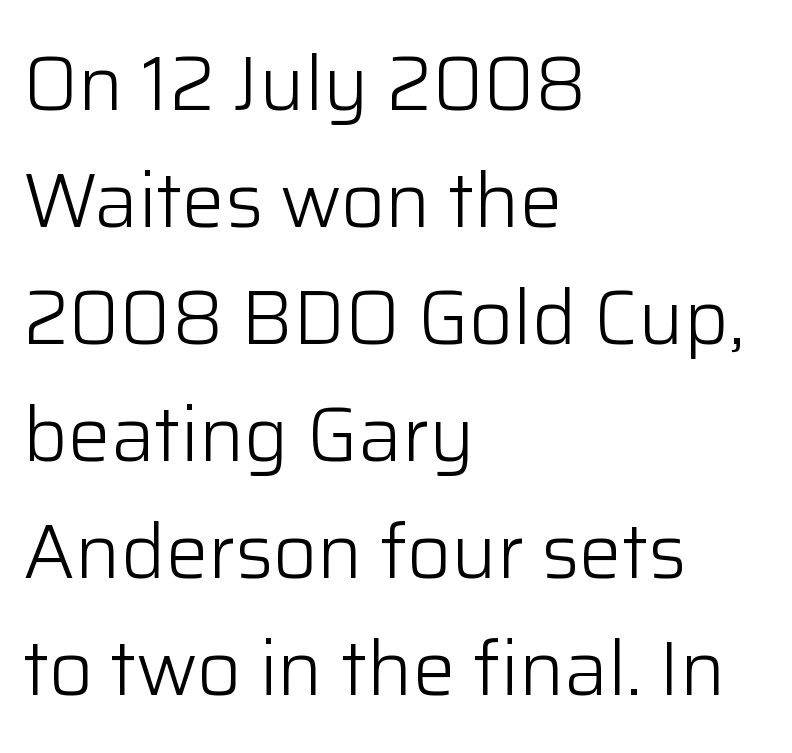
The image shows 76 px light sans-serif type, upright; set left-aligned, normal line spacing (1.54x), normal letter spacing, not underlined; low stroke contrast and a medium x-height.
